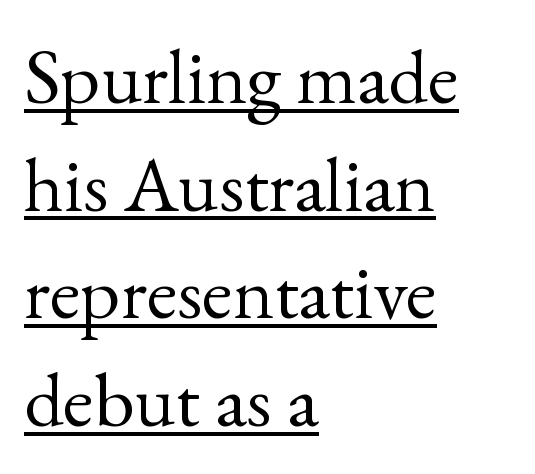
Rows of type keep a routine distance in the vertical direction. All the whitespace from short lines collects on the right. Each line of the rendering has a horizontal stroke beneath the glyphs. Character widths vary here, with narrow letters taking less room than wide ones. The designer went with a serif here, giving each stem small feet. The letters stand straight up with perfectly vertical stems.
